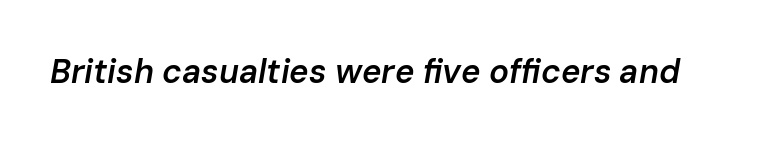
Q: Is the text bold? A: Semi-bold.
Q: Is the text italic (slanted)? A: Yes, it leans right by about 10 degrees.
Q: Is the text underlined? A: No.
Q: Is the spacing between letters normal or unusually wide? A: Normal.
Q: Width (condensed, normal, or wide)? A: Normal.
Q: Stroke contrast? A: Low.
Q: x-height? A: Medium.
Q: Monospaced? A: No.
